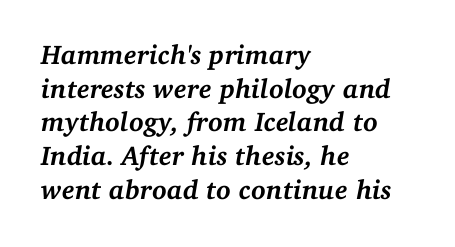
Emphasis-style slanted type is in use. This rendering uses left alignment, leaving the right contour irregular. The designer left line spacing at the default. Plenty of ink on the page — the face is bold. Compared with typical body copy, the letter spacing here is the same.
